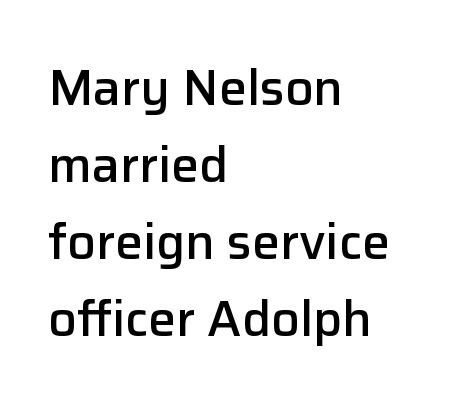
{"serif": "no", "italic": "no", "bold": "semi", "weight": "semibold", "width": "normal", "stroke_contrast": "low", "x_height": "medium", "monospaced": "no", "underline": "no", "align": "left", "line_spacing": "normal", "line_spacing_ratio": 1.54, "letter_spacing": "normal", "letter_spacing_em": 0.0, "glyph_px": 50}
